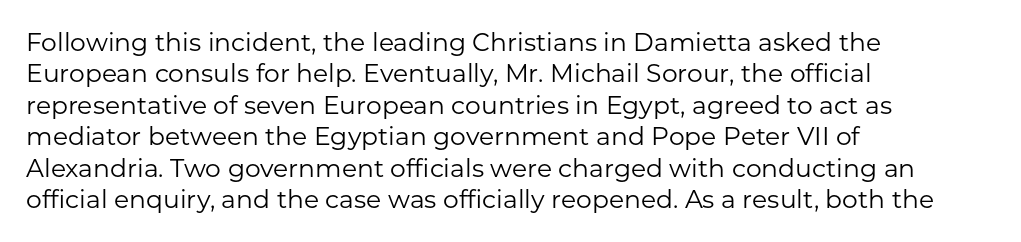
{"italic": "no", "bold": "no", "underline": "no", "align": "left", "line_spacing": "normal", "line_spacing_ratio": 1.26, "letter_spacing": "normal", "letter_spacing_em": 0.0, "glyph_px": 25}
